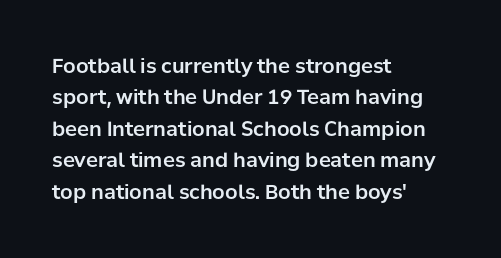
Compared with a centered layout, this one pins lines to the left instead. The space beneath each line is pristine and unruled. The passage shown stacks its lines at a standard gap. Do the letters lean? They stand straight. Spacing between characters is what you'd get straight out of the box.
